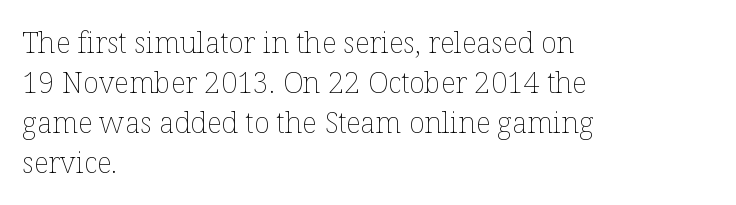
Q: Is the text bold? A: No.
Q: Is the text italic (slanted)? A: No, it is upright.
Q: Is the text underlined? A: No.
Q: How is the paragraph aligned? A: Left-aligned.
Q: Is the spacing between letters normal or unusually wide? A: Normal.
Q: Is the spacing between lines tight, normal or loose? A: Normal.
Q: Width (condensed, normal, or wide)? A: Normal.
Q: Stroke contrast? A: Low.
Q: x-height? A: Medium.
Q: Monospaced? A: No.
